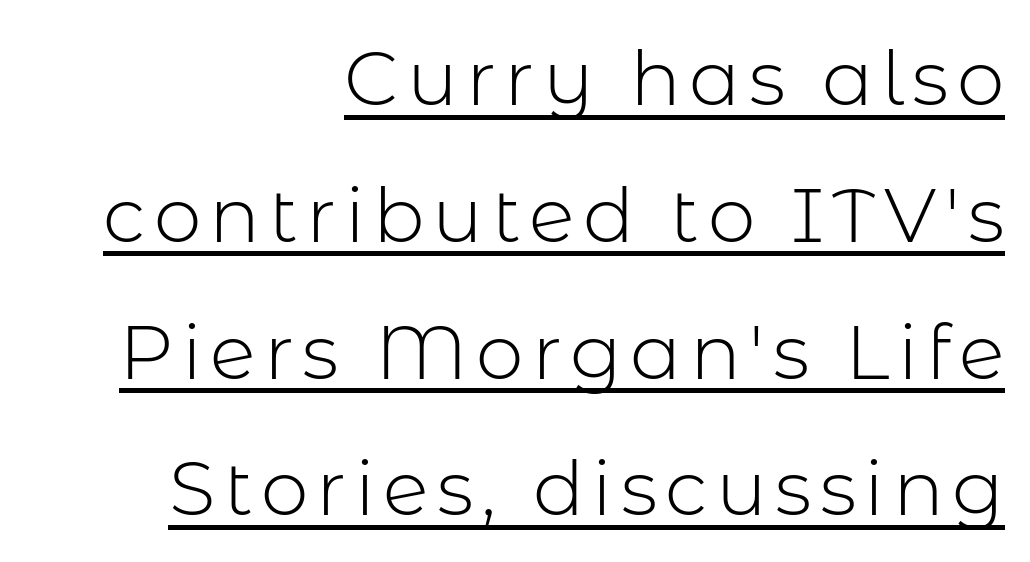
The glyphs in this specimen are sans serif. Character widths vary here, with narrow letters taking less room than wide ones. This rendering uses right alignment, leaving the left contour irregular. Unbolded letterforms with no extra heft. Italic: no, the glyphs are upright roman.
